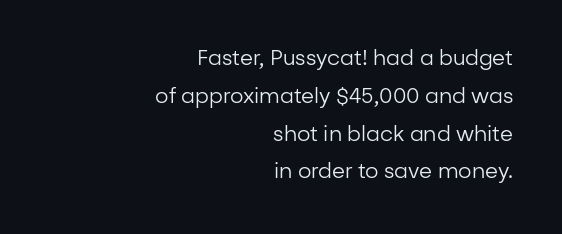
All the whitespace from short lines collects on the left. Is the stroke heavy? The answer is a plain regular-or-lighter. The rendering keeps characters at their native spacing. Words float on clear page, feet unadorned. The letters stand straight up with perfectly vertical stems.
